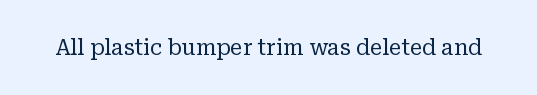
The image shows 22 px text type, upright; set normal letter spacing, not underlined.
